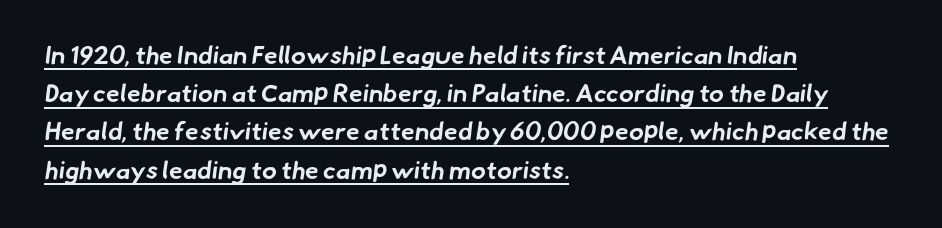
Caption: multi-line text, flush left, ragged right. A dark, heavy texture on the line: the type is bold. Here the glyphs are tracked normally, forming tight word shapes. Descenders here cross a horizontal rule under the line. Summary of vertical rhythm: regular, with standard interline spacing.
